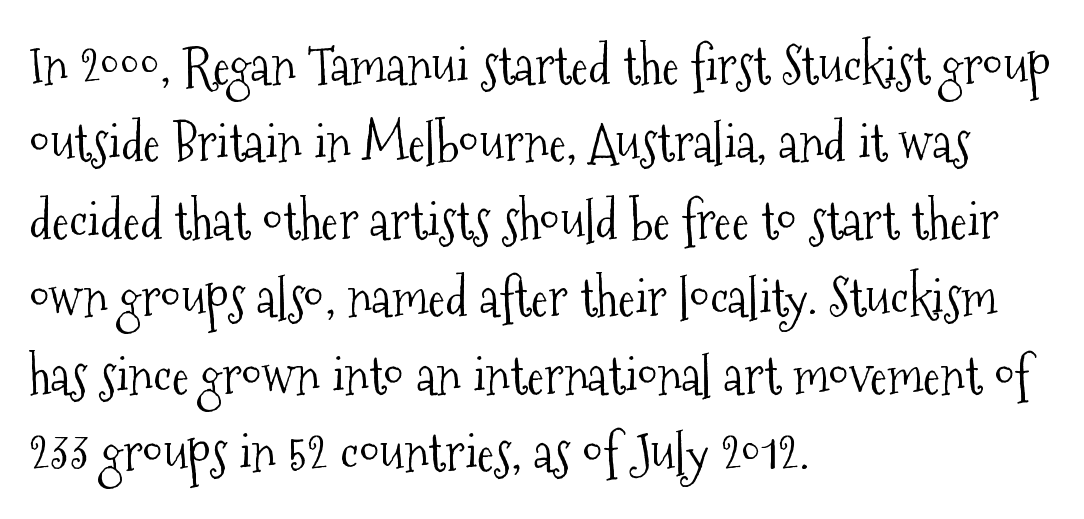
{"serif": "yes", "italic": "no", "bold": "no", "weight": "light", "width": "condensed", "stroke_contrast": "medium", "x_height": "medium", "monospaced": "no", "underline": "no", "align": "left", "line_spacing": "normal", "line_spacing_ratio": 1.49, "letter_spacing": "normal", "letter_spacing_em": 0.0, "glyph_px": 52}
